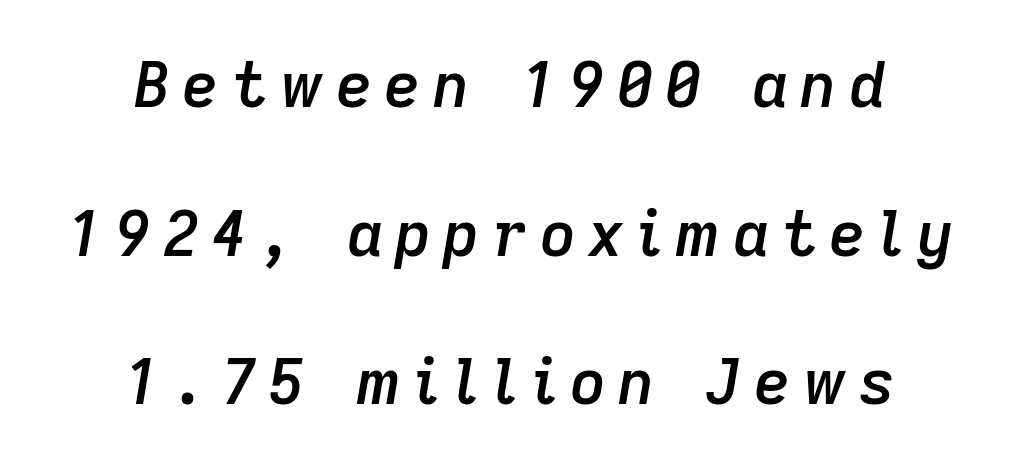
Q: Is the text bold? A: Semi-bold.
Q: Is the text italic (slanted)? A: Yes, it leans right by about 9 degrees.
Q: Is the text underlined? A: No.
Q: How is the paragraph aligned? A: Centered.
Q: Is the spacing between lines tight, normal or loose? A: Loose.
Q: Width (condensed, normal, or wide)? A: Normal.
Q: Stroke contrast? A: Low.
Q: x-height? A: Medium.
Q: Monospaced? A: No.
